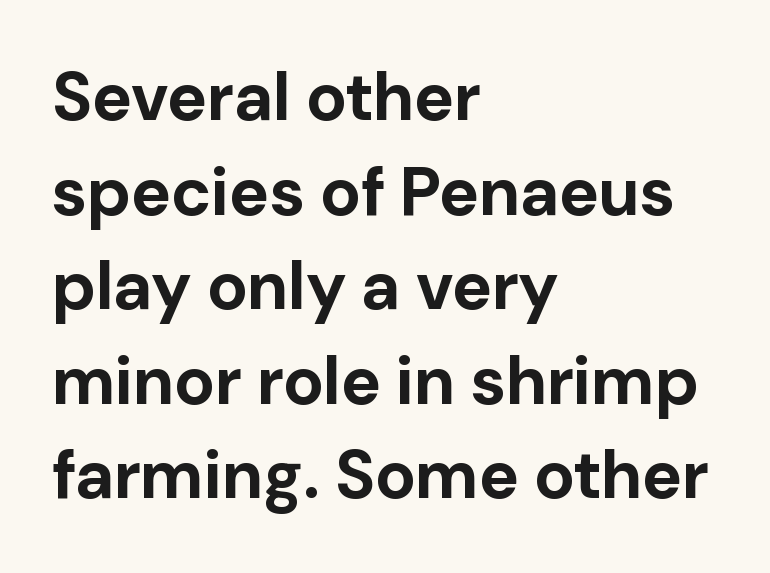
Q: Is the text bold? A: Yes.
Q: Is the text italic (slanted)? A: No, it is upright.
Q: Is the typeface a serif or a sans-serif typeface? A: Sans-serif.
Q: Is the text underlined? A: No.
Q: How is the paragraph aligned? A: Left-aligned.
Q: Is the spacing between letters normal or unusually wide? A: Normal.
Q: Is the spacing between lines tight, normal or loose? A: Normal.
Q: Width (condensed, normal, or wide)? A: Normal.
Q: Stroke contrast? A: Low.
Q: x-height? A: Medium.
Q: Monospaced? A: No.
